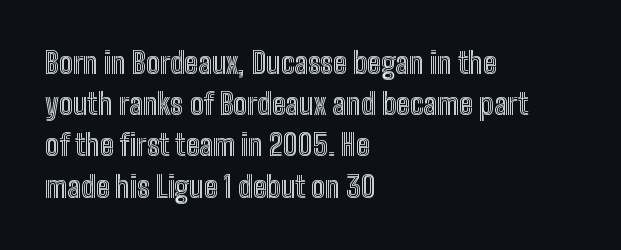
The image shows 29 px condensed type, upright; set left-aligned, normal line spacing (1.42x), normal letter spacing, not underlined; a medium x-height.
